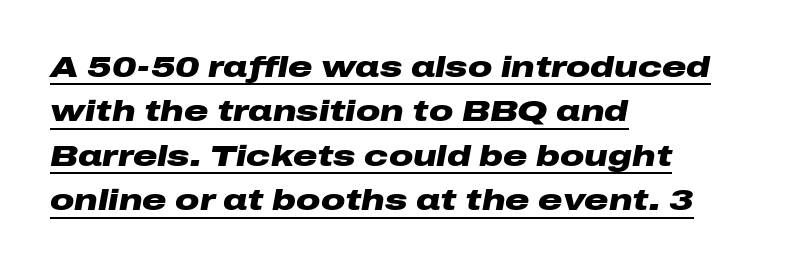
Note the varied advance widths — an 'i' is clearly narrower than an 'm'. Tracking value appears to be zero — textbook default spacing. Check the space under the baseline: a stroke is drawn there. The lettering tilts uniformly, giving the passage an italic look. These lines are set flush left with a ragged right edge.
